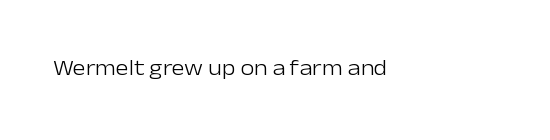
{"italic": "no", "bold": "no", "underline": "no", "letter_spacing": "normal", "letter_spacing_em": 0.0, "glyph_px": 22}
